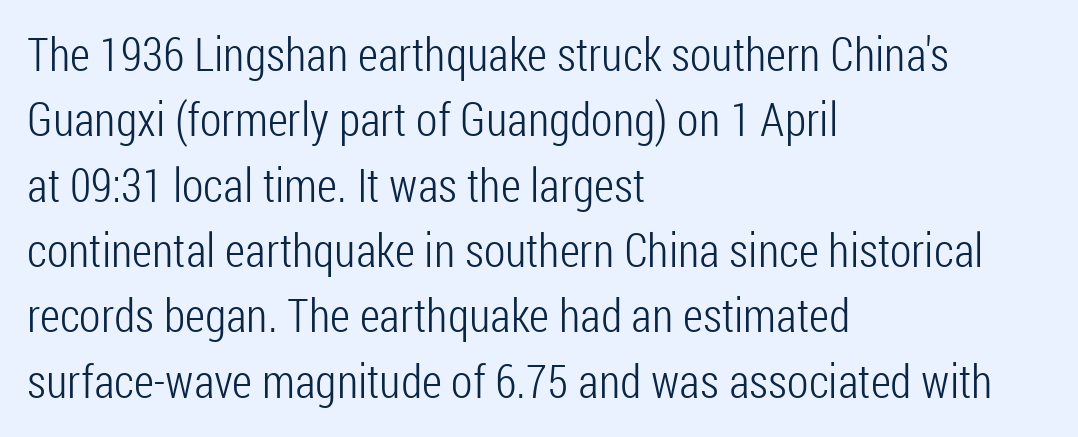
Q: Is the text bold? A: No.
Q: Is the text italic (slanted)? A: No, it is upright.
Q: Is the typeface a serif or a sans-serif typeface? A: Sans-serif.
Q: Is the text underlined? A: No.
Q: How is the paragraph aligned? A: Left-aligned.
Q: Is the spacing between letters normal or unusually wide? A: Normal.
Q: Is the spacing between lines tight, normal or loose? A: Normal.
Q: Width (condensed, normal, or wide)? A: Condensed.
Q: Stroke contrast? A: Low.
Q: x-height? A: Medium.
Q: Monospaced? A: No.
